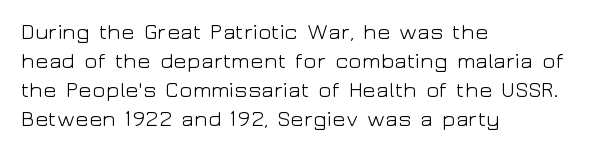
The image shows 22 px text type, upright; set left-aligned, normal line spacing (1.32x), normal letter spacing, not underlined.
